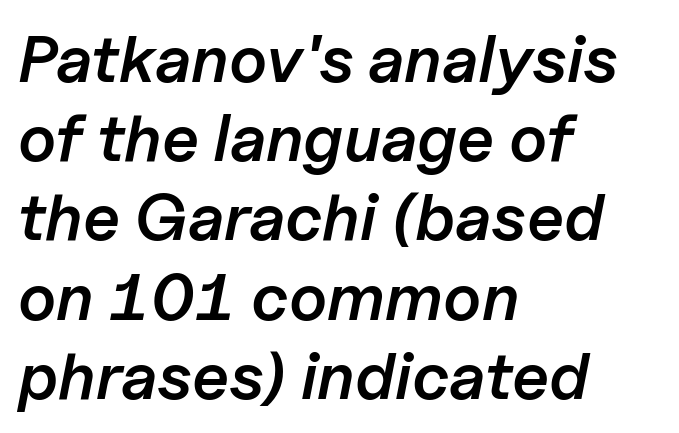
The characters look somewhat weighty, a semibold short of true bold. Every character sits at an angle, as italics do. Looks like regular typesetting: each glyph gets only the width it needs. The setting favours the left margin, as ordinary paragraphs usually do.
